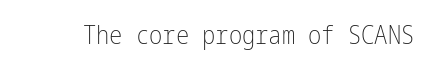
The image shows 25 px text type, upright; set normal letter spacing, not underlined.
